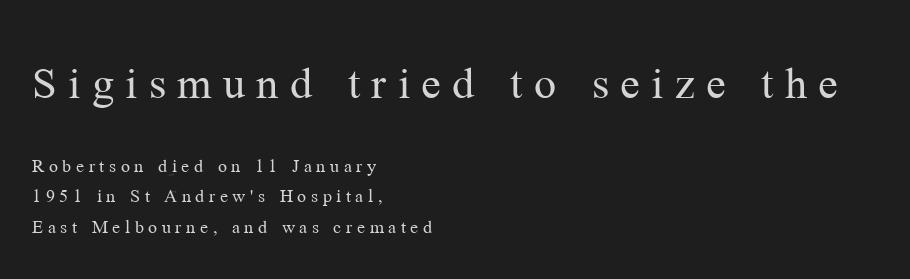
The image shows 49 px regular-weight serif type, upright; set left-aligned, normal line spacing (1.51x), unusually wide letter spacing (+0.23 em), not underlined; the first (top) block is 2.45x larger; medium stroke contrast and a medium x-height.
